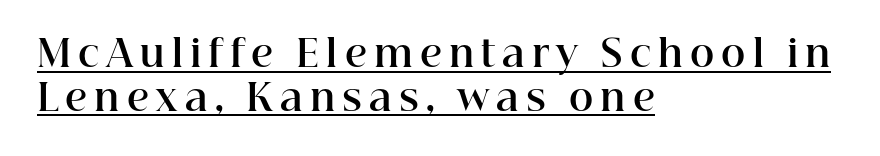
{"serif": "yes", "italic": "no", "bold": "yes", "weight": "bold", "width": "normal", "stroke_contrast": "high", "x_height": "medium", "monospaced": "no", "underline": "yes", "align": "left", "line_spacing_ratio": 1.18, "glyph_px": 37}
